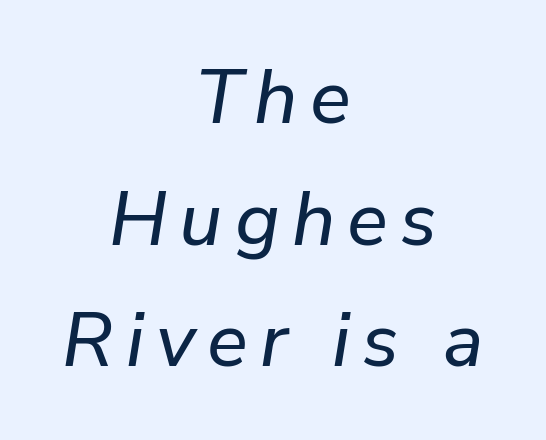
The image shows 76 px text type, italic (leaning right); set centered, normal line spacing (1.6x), not underlined; low stroke contrast and a medium x-height.
